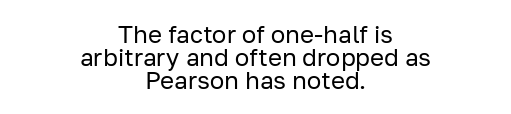
{"italic": "no", "bold": "no", "underline": "no", "align": "center", "line_spacing": "tight", "line_spacing_ratio": 0.95, "letter_spacing": "normal", "letter_spacing_em": 0.0, "glyph_px": 24}
